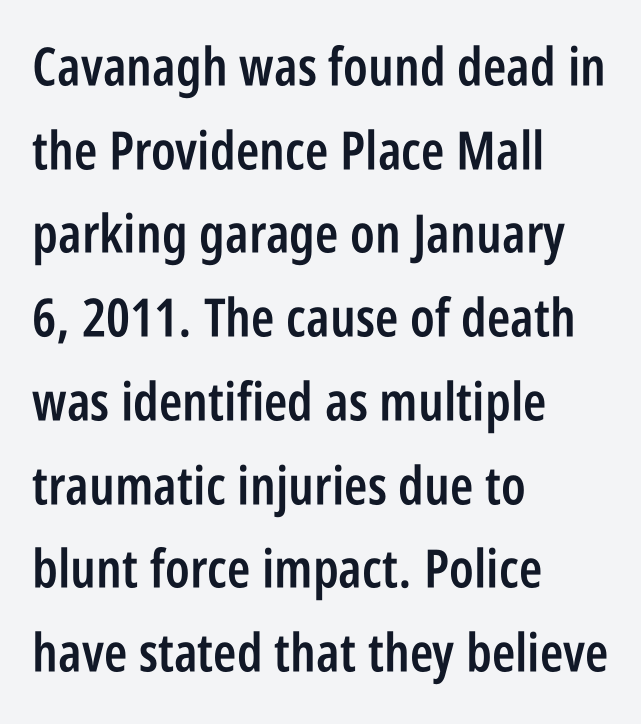
Q: Is the text bold? A: Semi-bold.
Q: Is the text italic (slanted)? A: No, it is upright.
Q: Is the typeface a serif or a sans-serif typeface? A: Sans-serif.
Q: Is the text underlined? A: No.
Q: How is the paragraph aligned? A: Left-aligned.
Q: Is the spacing between letters normal or unusually wide? A: Normal.
Q: Is the spacing between lines tight, normal or loose? A: Normal.
Q: Width (condensed, normal, or wide)? A: Condensed.
Q: Stroke contrast? A: Low.
Q: x-height? A: Large.
Q: Monospaced? A: No.
